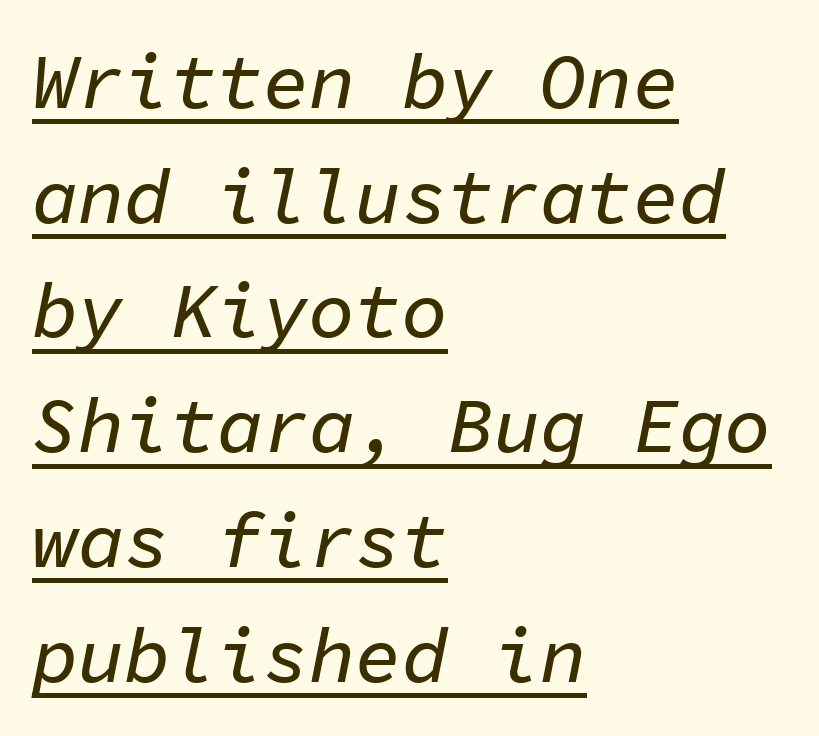
{"italic": "yes", "lean": "right", "slant_degrees": 11, "width": "normal", "stroke_contrast": "low", "x_height": "medium", "monospaced": "yes", "underline": "yes", "align": "left", "line_spacing": "normal", "line_spacing_ratio": 1.49, "letter_spacing": "normal", "letter_spacing_em": 0.0, "glyph_px": 77}
